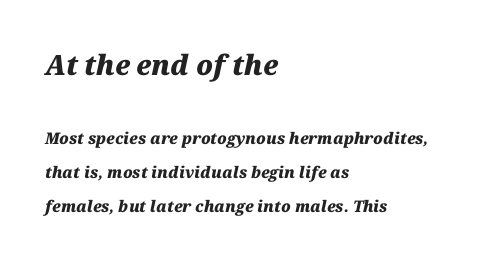
Q: Is the text bold? A: Yes.
Q: Is the text italic (slanted)? A: Yes, it leans right by about 12 degrees.
Q: Is the text underlined? A: No.
Q: How is the paragraph aligned? A: Left-aligned.
Q: Is the spacing between letters normal or unusually wide? A: Normal.
Q: Is the spacing between lines tight, normal or loose? A: Loose.
Q: Which block of text is set in a larger size, the first (top) or the second (bottom)? A: The first (top) one.
Q: Width (condensed, normal, or wide)? A: Normal.
Q: Stroke contrast? A: Medium.
Q: x-height? A: Medium.
Q: Monospaced? A: No.
